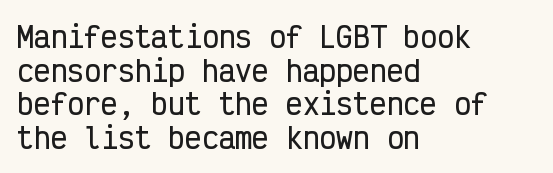
The image shows 28 px condensed sans-serif type, upright, monospaced; set left-aligned, line spacing 1.2x, normal letter spacing, not underlined; low stroke contrast and a medium x-height.
